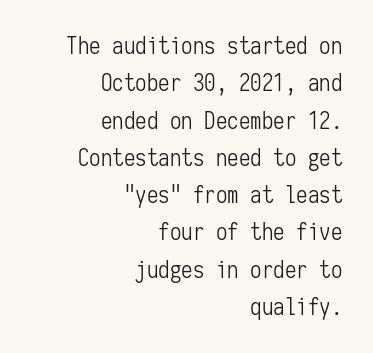
Q: Is the text bold? A: No.
Q: Is the text italic (slanted)? A: No, it is upright.
Q: Is the text underlined? A: No.
Q: How is the paragraph aligned? A: Right-aligned.
Q: Is the spacing between letters normal or unusually wide? A: Normal.
Q: Is the spacing between lines tight, normal or loose? A: Normal.
